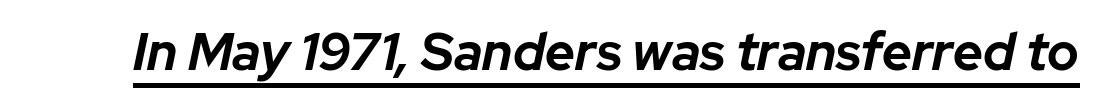
Descenders here cross a horizontal rule under the line. Emphasis-style slanted type is in use. The face used here is proportionally spaced, like ordinary book or web type. Nothing unusual about the tracking: characters are spaced as the font intends. The rendering uses a bold face; every stroke is thick and dark.
